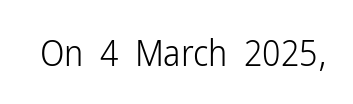
{"serif": "no", "italic": "no", "bold": "no", "weight": "light", "width": "condensed", "stroke_contrast": "low", "x_height": "medium", "monospaced": "no", "underline": "no", "letter_spacing": "normal", "letter_spacing_em": 0.0, "glyph_px": 36}
